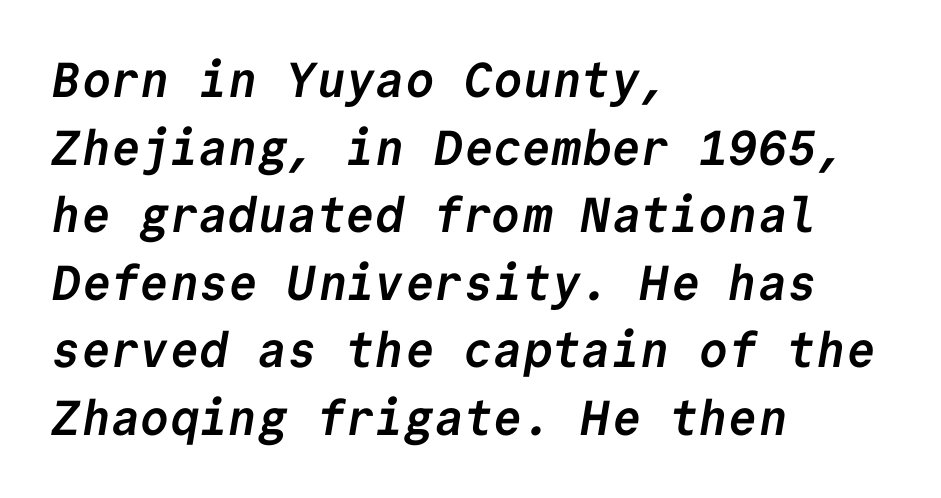
{"serif": "no", "bold": "yes", "weight": "semibold", "width": "normal", "stroke_contrast": "low", "x_height": "medium", "monospaced": "yes", "underline": "no", "align": "left", "line_spacing": "normal", "line_spacing_ratio": 1.38, "letter_spacing": "normal", "letter_spacing_em": 0.0, "glyph_px": 49}
